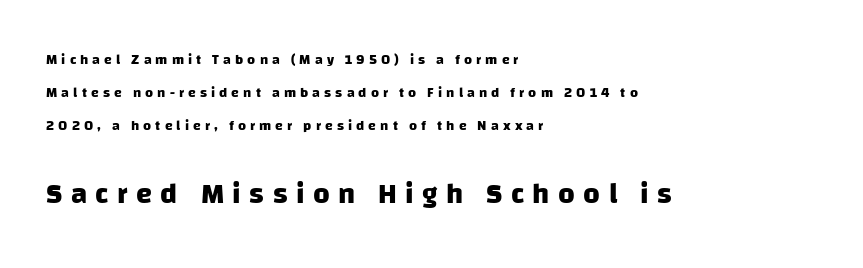
{"serif": "no", "bold": "yes", "weight": "heavy", "width": "normal", "stroke_contrast": "low", "x_height": "large", "monospaced": "no", "underline": "no", "align": "left", "line_spacing": "loose", "line_spacing_ratio": 2.34, "letter_spacing": "wide", "letter_spacing_em": 0.29, "larger_block": "second", "size_ratio": 2.07, "glyph_px": 29}
